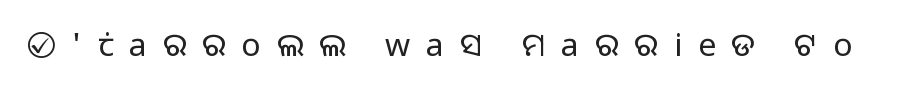
What kind of face is this? One without serifs — a sans. The passage shown is not underscored anywhere. This is roman type, the default non-slanted kind. Bold? No — there's no thickening of the strokes. Think of a printed novel: that variable character pitch is what you see here. Tracking here is generous; glyphs stand well apart from one another.
